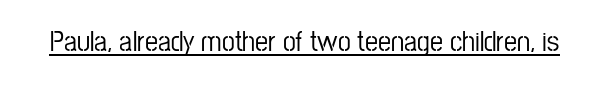
Beneath each row of characters lies a ruled line. Honestly, the letter spacing is just normal — you wouldn't notice it. Letterform terminals end flat and unadorned throughout the passage. The type sits square on the baseline with zero lean. The passage shown is typed in a proportional face where columns would drift.
